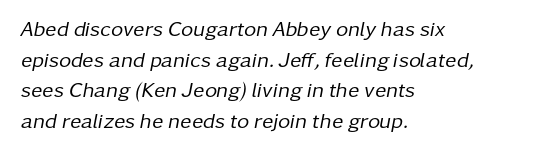
The image shows 21 px text type, italic (leaning right); set left-aligned, normal line spacing (1.46x), normal letter spacing, not underlined.
